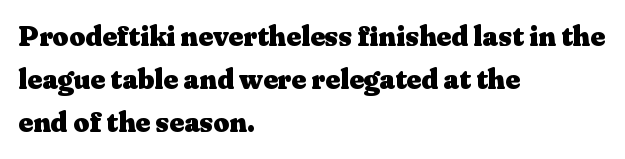
Q: Is the text bold? A: Yes.
Q: Is the text italic (slanted)? A: No, it is upright.
Q: Is the typeface a serif or a sans-serif typeface? A: Serif.
Q: Is the text underlined? A: No.
Q: How is the paragraph aligned? A: Left-aligned.
Q: Is the spacing between letters normal or unusually wide? A: Normal.
Q: Is the spacing between lines tight, normal or loose? A: Normal.
Q: Width (condensed, normal, or wide)? A: Wide.
Q: Stroke contrast? A: Medium.
Q: x-height? A: Medium.
Q: Monospaced? A: No.
